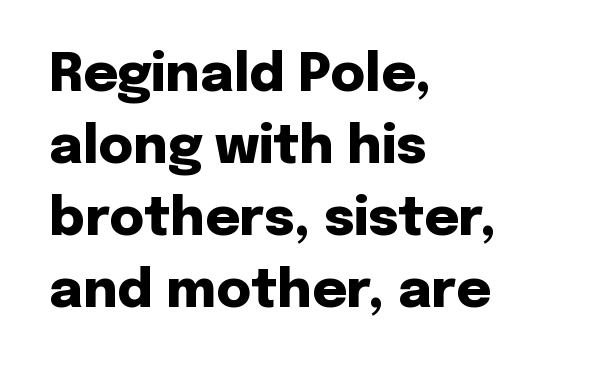
The image shows 53 px heavy sans-serif type, upright; set left-aligned, normal line spacing (1.36x), normal letter spacing, not underlined; low stroke contrast and a medium x-height.
